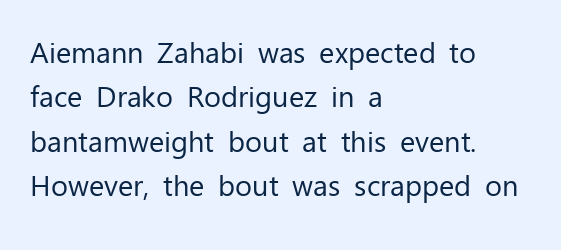
Horizontal alignment here is leftward, the default for most running prose. The font's upright variant was chosen for this text. Quick note: underline off. How are the letters spaced? Ordinarily, with no added tracking. Character widths vary here, with narrow letters taking less room than wide ones.
